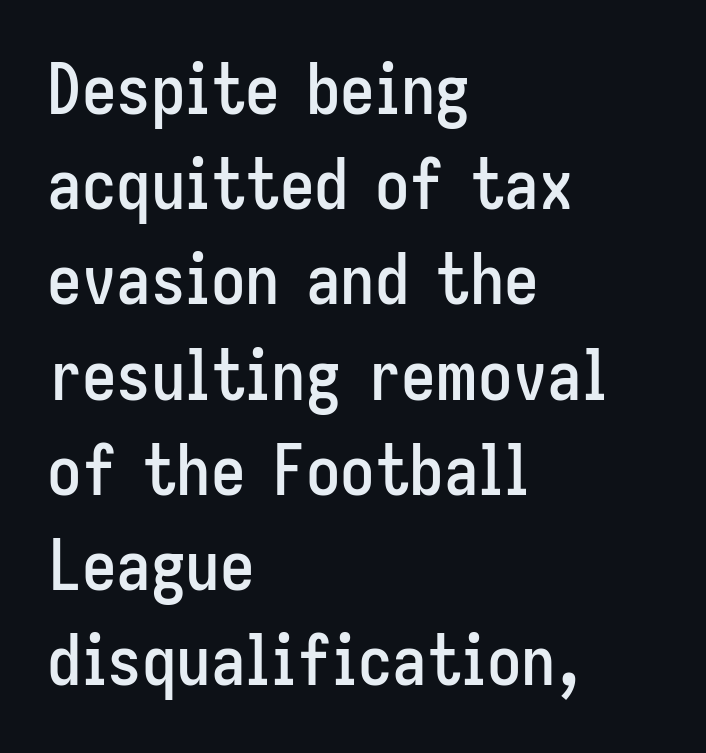
Q: Is the text italic (slanted)? A: No, it is upright.
Q: Is the typeface a serif or a sans-serif typeface? A: Sans-serif.
Q: Is the text underlined? A: No.
Q: How is the paragraph aligned? A: Left-aligned.
Q: Is the spacing between letters normal or unusually wide? A: Normal.
Q: Is the spacing between lines tight, normal or loose? A: Normal.
Q: Width (condensed, normal, or wide)? A: Condensed.
Q: Stroke contrast? A: Low.
Q: x-height? A: Medium.
Q: Monospaced? A: No.
